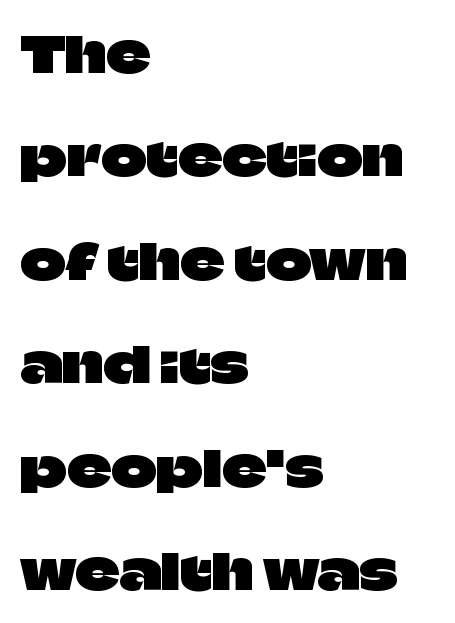
Q: Is the text italic (slanted)? A: No, it is upright.
Q: Is the typeface a serif or a sans-serif typeface? A: Sans-serif.
Q: Is the text underlined? A: No.
Q: How is the paragraph aligned? A: Left-aligned.
Q: Is the spacing between letters normal or unusually wide? A: Normal.
Q: Is the spacing between lines tight, normal or loose? A: Loose.
Q: Width (condensed, normal, or wide)? A: Normal.
Q: Stroke contrast? A: Low.
Q: x-height? A: Large.
Q: Monospaced? A: No.
